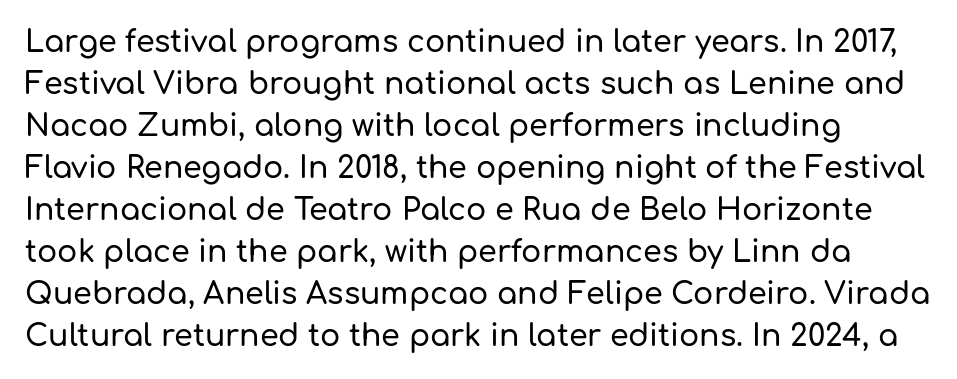
The image shows 30 px sans-serif type, upright; set left-aligned, normal line spacing (1.4x), normal letter spacing, not underlined; low stroke contrast and a medium x-height.
